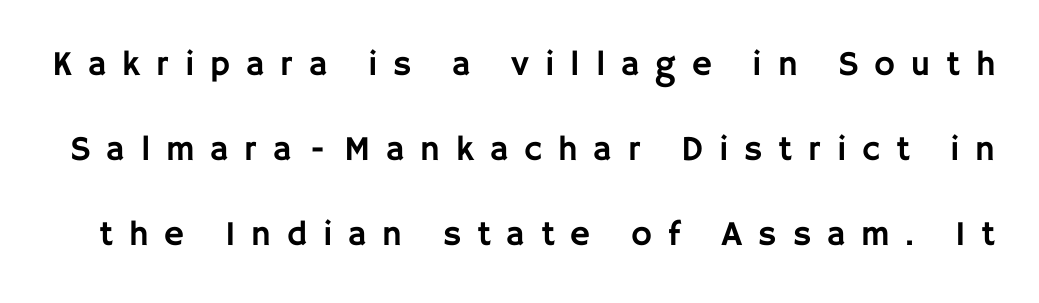
{"serif": "no", "italic": "no", "width": "normal", "stroke_contrast": "low", "x_height": "large", "monospaced": "no", "underline": "no", "line_spacing": "loose", "line_spacing_ratio": 2.43, "letter_spacing": "wide", "letter_spacing_em": 0.45, "glyph_px": 35}
